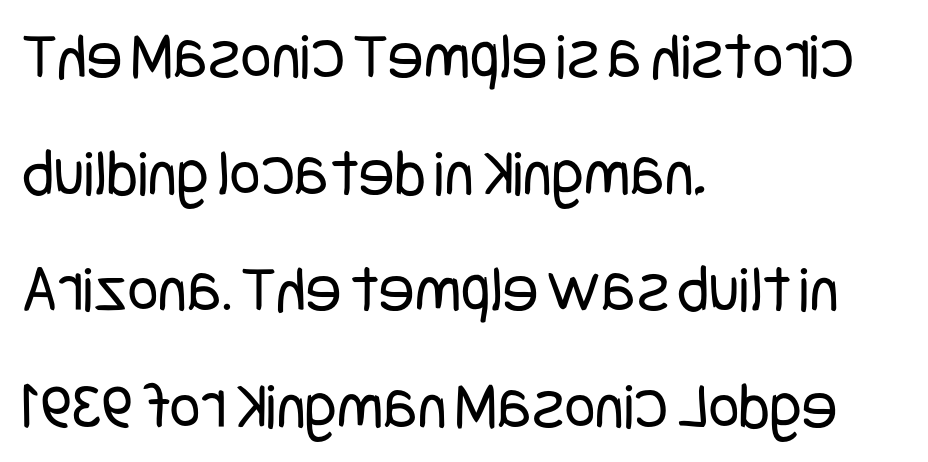
The image shows 67 px regular-weight, condensed sans-serif type, upright; set left-aligned, line spacing 1.74x, normal letter spacing, not underlined; low stroke contrast and a large x-height.
